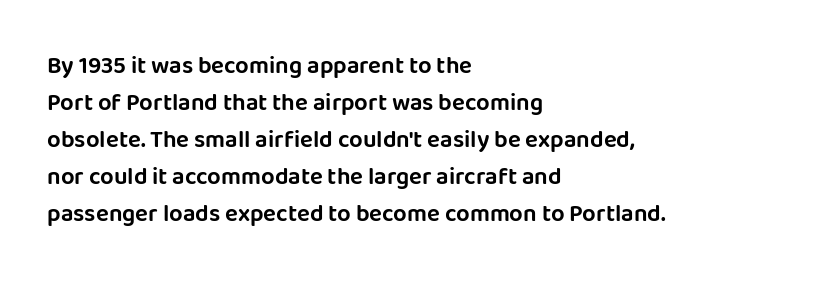
Q: Is the text italic (slanted)? A: No, it is upright.
Q: Is the text underlined? A: No.
Q: How is the paragraph aligned? A: Left-aligned.
Q: Is the spacing between letters normal or unusually wide? A: Normal.
Q: Is the spacing between lines tight, normal or loose? A: Normal.
